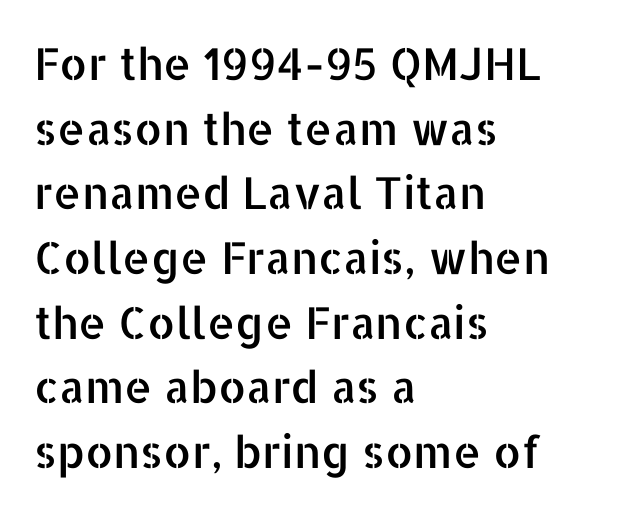
{"serif": "no", "italic": "no", "width": "normal", "stroke_contrast": "low", "x_height": "medium", "monospaced": "no", "underline": "no", "align": "left", "line_spacing": "normal", "line_spacing_ratio": 1.47, "letter_spacing": "normal", "letter_spacing_em": 0.0, "glyph_px": 44}
